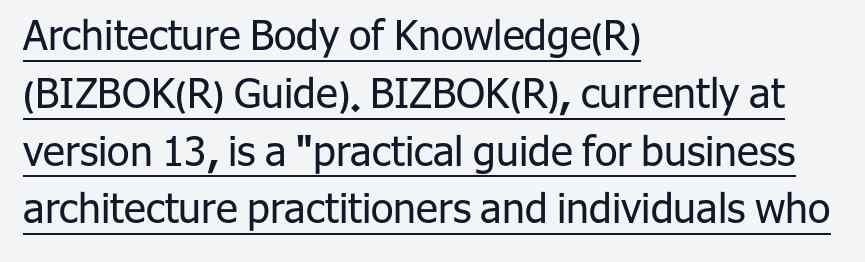
The image shows 41 px regular-weight sans-serif type, upright; set left-aligned, normal line spacing (1.41x), normal letter spacing, underlined; low stroke contrast and a medium x-height.
